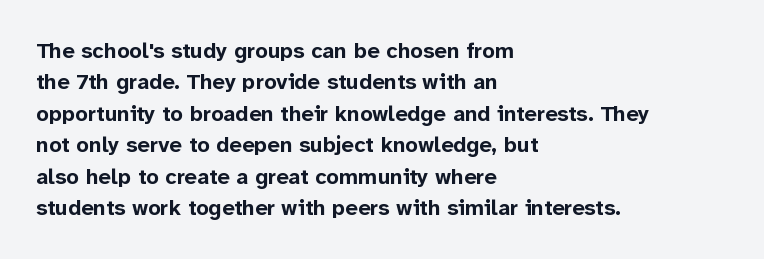
The image shows 22 px bold type, upright; set left-aligned, normal line spacing (1.43x), normal letter spacing, not underlined.
